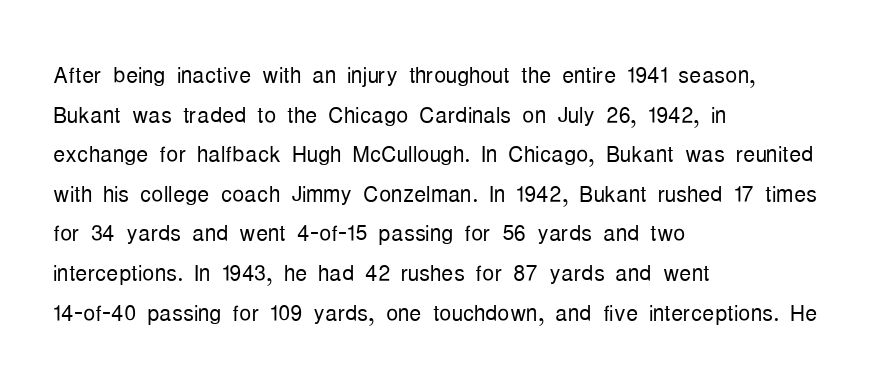
{"serif": "no", "italic": "no", "bold": "no", "weight": "light", "width": "condensed", "stroke_contrast": "low", "x_height": "medium", "monospaced": "no", "underline": "no", "align": "left", "line_spacing": "normal", "line_spacing_ratio": 1.32, "letter_spacing": "normal", "letter_spacing_em": 0.0, "glyph_px": 30}
